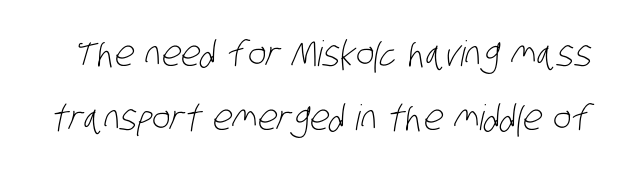
Q: Is the text bold? A: No.
Q: Is the typeface a serif or a sans-serif typeface? A: Sans-serif.
Q: Is the text underlined? A: No.
Q: Is the spacing between letters normal or unusually wide? A: Normal.
Q: Width (condensed, normal, or wide)? A: Condensed.
Q: Stroke contrast? A: Low.
Q: x-height? A: Large.
Q: Monospaced? A: No.
